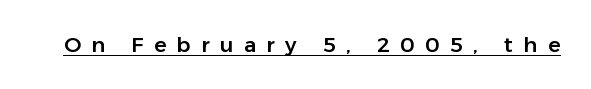
{"italic": "no", "underline": "yes", "letter_spacing": "wide", "letter_spacing_em": 0.49, "glyph_px": 21}
